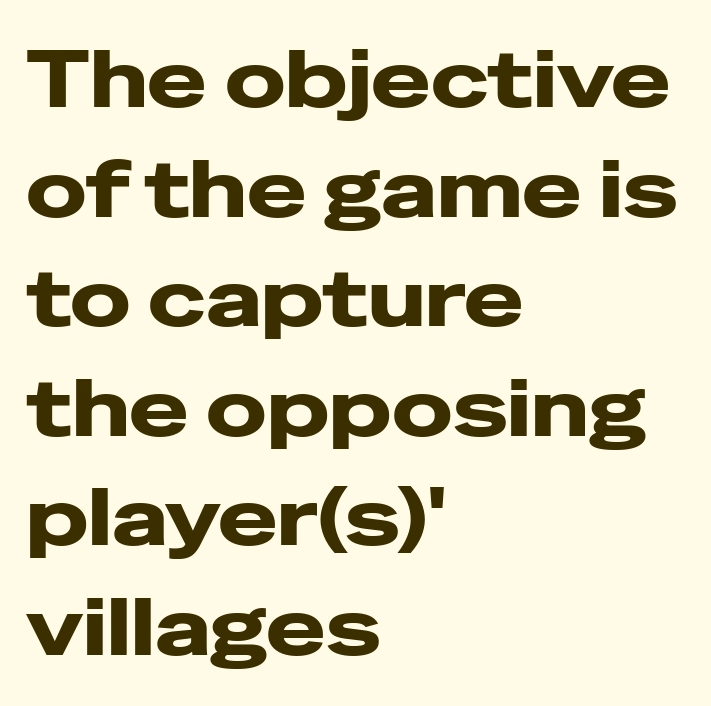
Words float on clear page, feet unadorned. This rendering employs a face without finishing strokes, i.e., a sans-serif. Summary of vertical rhythm: regular, with standard interline spacing. The letters advance in unequal steps, a hallmark of proportional type. Caption: multi-line text, flush left, ragged right. Italic? Not at all — the glyphs are vertical.
